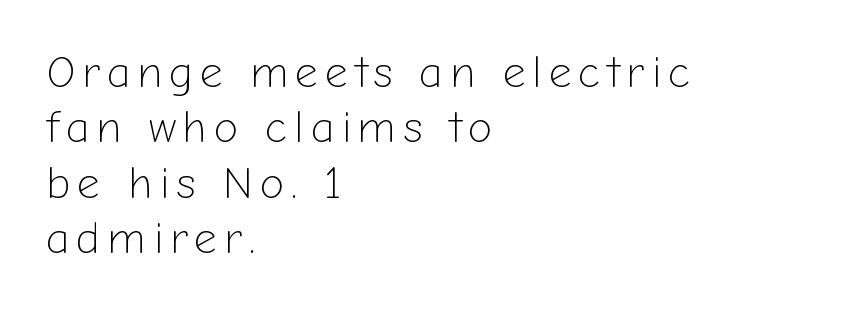
{"serif": "no", "italic": "no", "bold": "no", "weight": "light", "width": "normal", "stroke_contrast": "low", "x_height": "medium", "monospaced": "no", "underline": "no", "align": "left", "line_spacing_ratio": 1.23, "glyph_px": 45}
